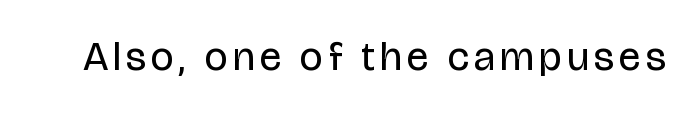
The image shows 41 px regular-weight, condensed sans-serif type, upright; set not underlined; low stroke contrast and a large x-height.
